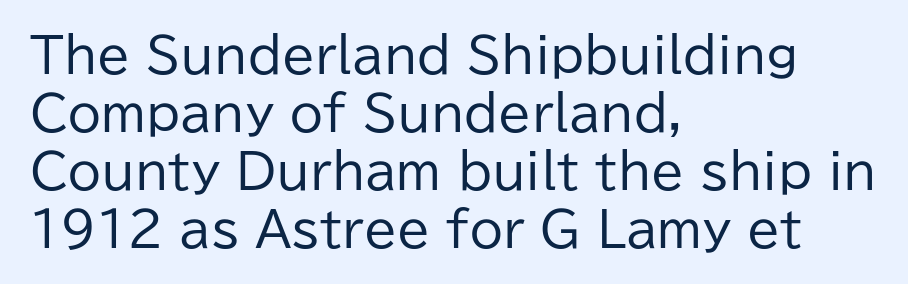
Do the characters align in a grid? No, the font is proportional. The text was rendered using a sans face with plain stroke endings. Glyph-to-glyph distance matches everyday printed text. Is the block centered? No — it sits flush against the left margin.
